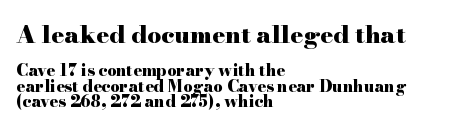
Caption: multi-line text, flush left, ragged right. How heavy is the stroke? Heavy — this is a bold. The more generous point size was reserved for the upper chunk. Spacing between characters is what you'd get straight out of the box. A typesetter would mark this as roman, not italic.
